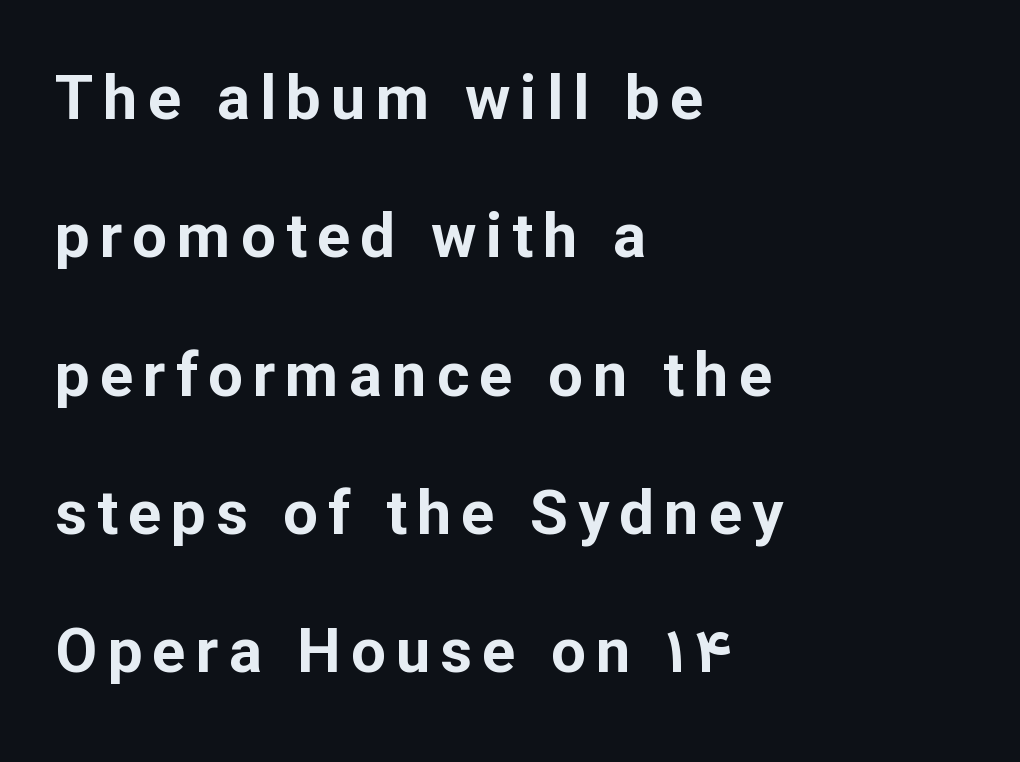
Q: Is the text bold? A: Yes.
Q: Is the text italic (slanted)? A: No, it is upright.
Q: Is the typeface a serif or a sans-serif typeface? A: Sans-serif.
Q: Is the text underlined? A: No.
Q: How is the paragraph aligned? A: Left-aligned.
Q: Is the spacing between lines tight, normal or loose? A: Loose.
Q: Width (condensed, normal, or wide)? A: Normal.
Q: Stroke contrast? A: Low.
Q: x-height? A: Medium.
Q: Monospaced? A: No.
